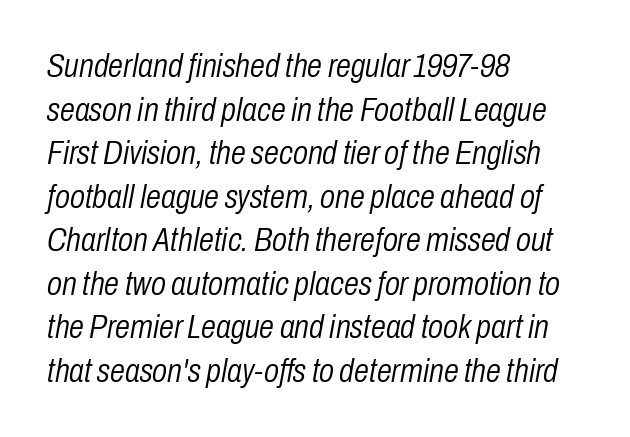
Whoever set this chose a conventional vertical rhythm. Which margin do the lines hug? The left one — the right edge is uneven. Students, note that the glyphs here touch the page at normal intervals. Posture: slanted. Unmarked baselines from the first word to the last. Weight: in the light-to-regular range.
